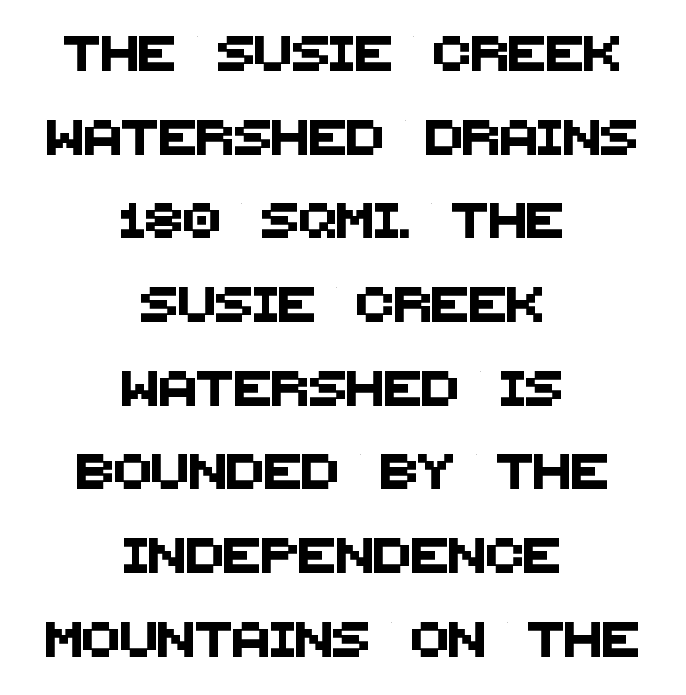
The image shows 35 px sans-serif type; set centered, loose line spacing (2.39x), normal letter spacing, not underlined; medium stroke contrast and a large x-height.
